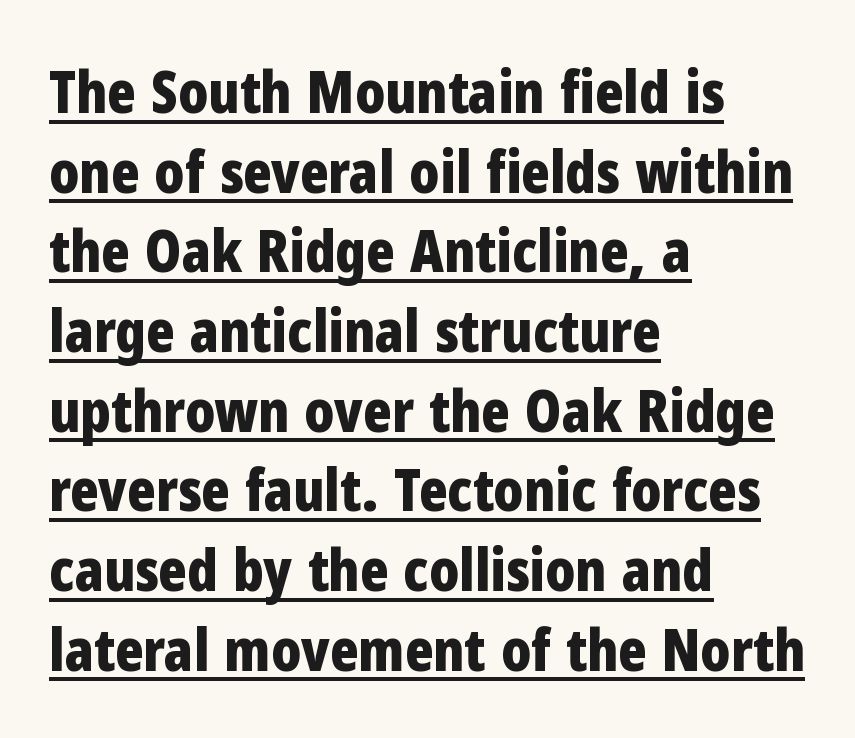
{"serif": "no", "italic": "no", "bold": "yes", "weight": "bold", "width": "condensed", "stroke_contrast": "low", "x_height": "medium", "monospaced": "no", "underline": "yes", "align": "left", "line_spacing": "normal", "line_spacing_ratio": 1.35, "letter_spacing": "normal", "letter_spacing_em": 0.0, "glyph_px": 59}
